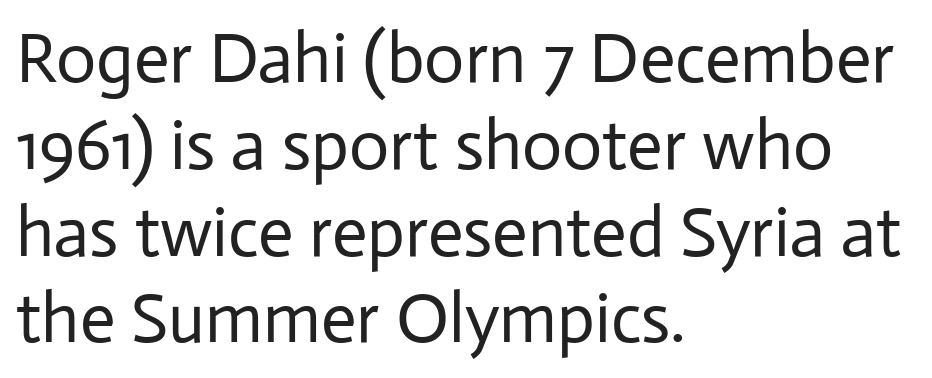
Do the characters align in a grid? No, the font is proportional. Unlike italic type, these characters show no tilt at all. Nope, no serifs anywhere on these letters. Check under the words: just untouched page.
